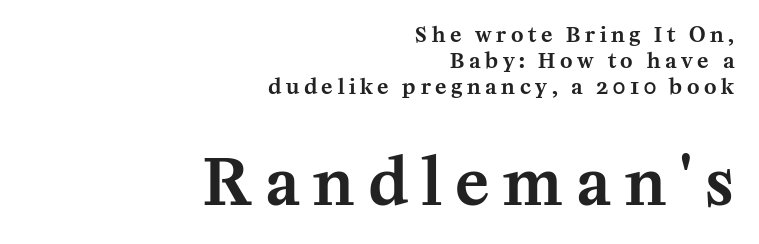
Q: Is the text italic (slanted)? A: No, it is upright.
Q: Is the typeface a serif or a sans-serif typeface? A: Serif.
Q: Is the text underlined? A: No.
Q: How is the paragraph aligned? A: Right-aligned.
Q: Is the spacing between letters normal or unusually wide? A: Unusually wide.
Q: Is the spacing between lines tight, normal or loose? A: Normal.
Q: Which block of text is set in a larger size, the first (top) or the second (bottom)? A: The second (bottom) one.
Q: Width (condensed, normal, or wide)? A: Normal.
Q: Stroke contrast? A: Medium.
Q: x-height? A: Medium.
Q: Monospaced? A: No.
